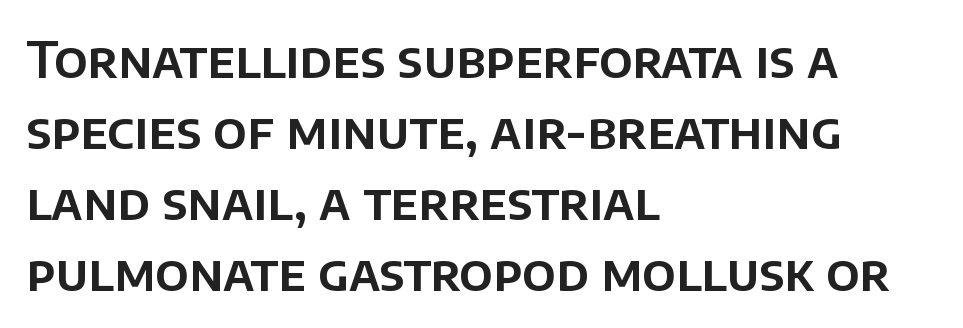
{"serif": "no", "italic": "no", "width": "normal", "stroke_contrast": "low", "x_height": "large", "monospaced": "no", "underline": "no", "align": "left", "line_spacing": "normal", "line_spacing_ratio": 1.42, "letter_spacing": "normal", "letter_spacing_em": 0.0, "glyph_px": 50}
